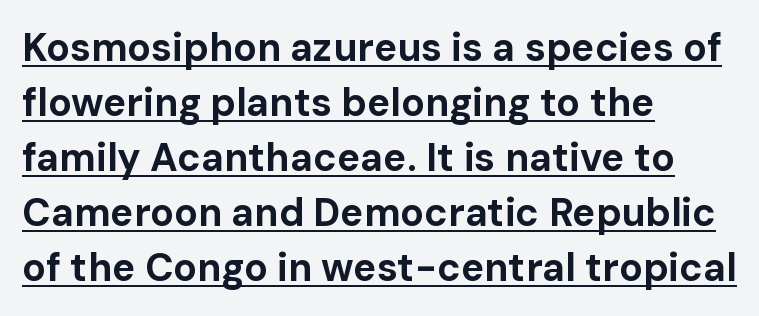
The image shows 39 px bold sans-serif type, upright; set left-aligned, normal line spacing (1.41x), normal letter spacing, underlined; low stroke contrast and a medium x-height.
